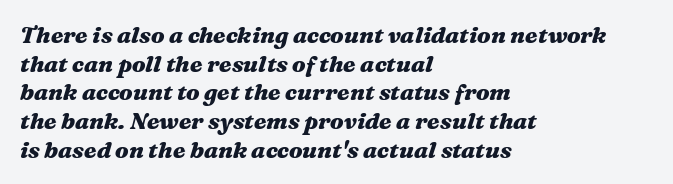
{"italic": "yes", "lean": "right", "slant_degrees": 16, "bold": "yes", "underline": "no", "align": "left", "line_spacing": "normal", "line_spacing_ratio": 1.25, "letter_spacing": "normal", "letter_spacing_em": 0.0, "glyph_px": 23}
